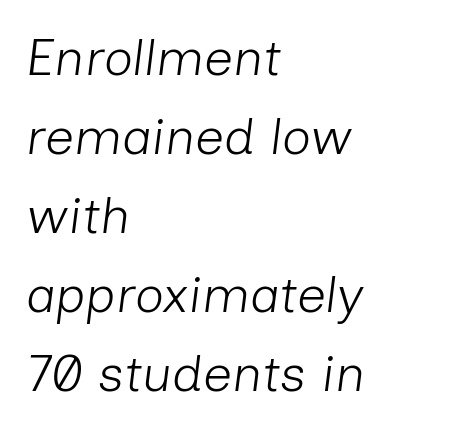
{"italic": "yes", "lean": "right", "slant_degrees": 7, "bold": "no", "weight": "light", "width": "normal", "stroke_contrast": "low", "x_height": "medium", "monospaced": "no", "underline": "no", "align": "left", "line_spacing": "normal", "line_spacing_ratio": 1.55, "letter_spacing": "normal", "letter_spacing_em": 0.0, "glyph_px": 51}
